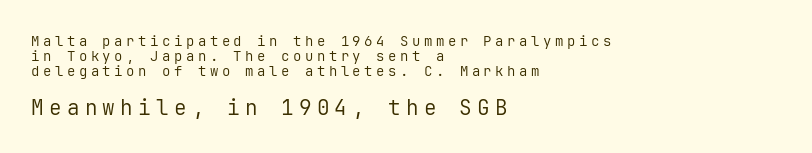
The lower block of text is set noticeably larger than the block above it. Closely set lines give the paragraph a compact silhouette. Is this a heavy cut? Hardly; it is regular or lighter. The strip under each line holds only bare page.
